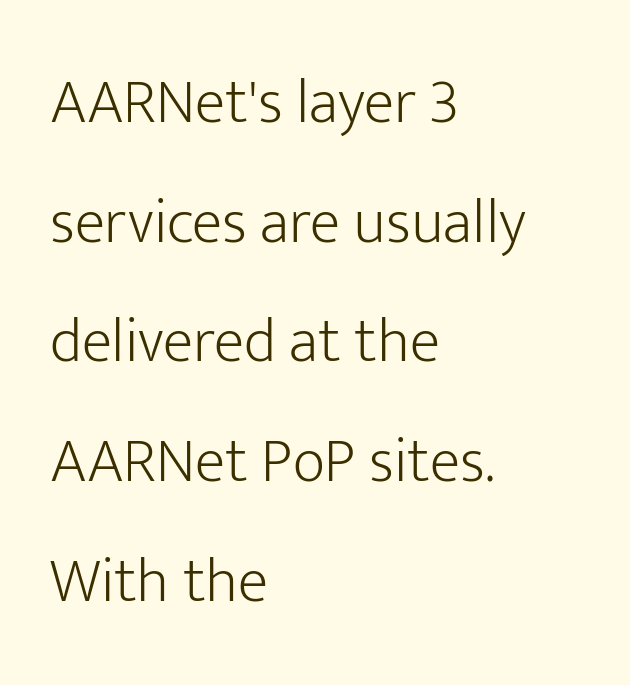
The image shows 63 px light sans-serif type, upright; set left-aligned, loose line spacing (1.9x), normal letter spacing, not underlined; low stroke contrast and a medium x-height.
